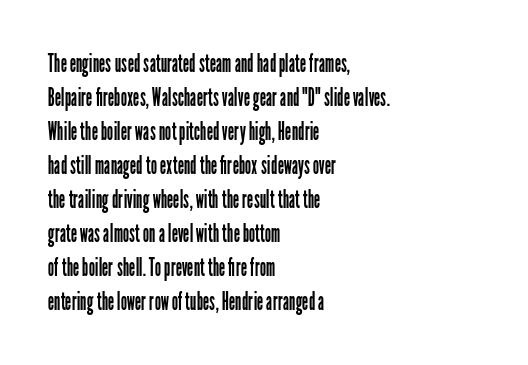
{"italic": "no", "bold": "no", "underline": "no", "align": "left", "line_spacing": "normal", "line_spacing_ratio": 1.36, "letter_spacing": "normal", "letter_spacing_em": 0.0, "glyph_px": 25}
